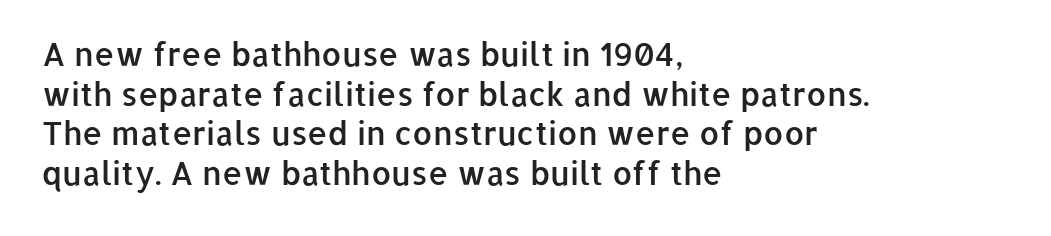
Q: Is the text bold? A: Semi-bold.
Q: Is the text italic (slanted)? A: No, it is upright.
Q: Is the typeface a serif or a sans-serif typeface? A: Sans-serif.
Q: Is the text underlined? A: No.
Q: How is the paragraph aligned? A: Left-aligned.
Q: Is the spacing between letters normal or unusually wide? A: Normal.
Q: Width (condensed, normal, or wide)? A: Normal.
Q: Stroke contrast? A: Low.
Q: x-height? A: Medium.
Q: Monospaced? A: No.
